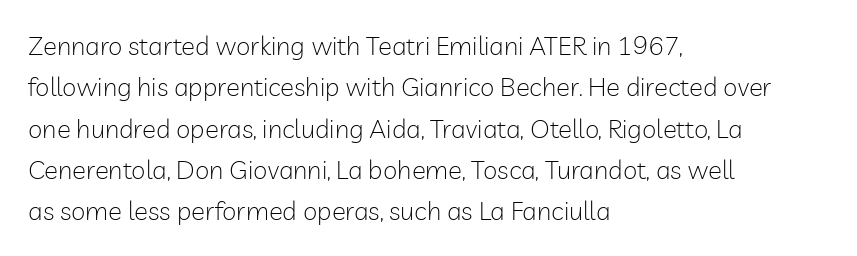
Each stroke keeps to a modest, everyday thickness or less. Whoever set this chose a conventional vertical rhythm. Caption: multi-line text, flush left, ragged right. Underlining? Definitely not there.
